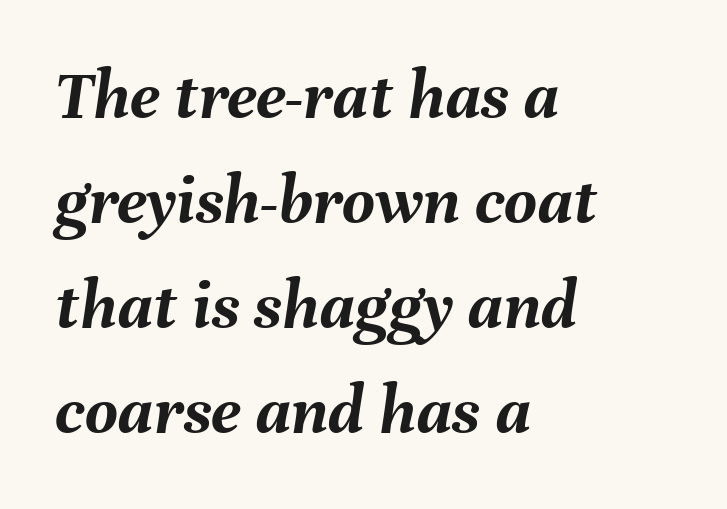
The glyphs have the mass of a bold cut. Just letters on the line, the space beneath them empty. The text block is weighted toward the left margin, trailing off unevenly rightward. A normal amount of white space separates one row of letters from the next. Default kerning and tracking; the words read as compact shapes. Observe the lean: these are italic letterforms.
